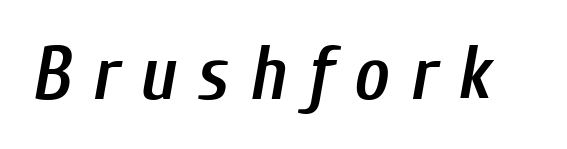
The image shows 76 px semibold, condensed type, italic (leaning right); set unusually wide letter spacing (+0.27 em), not underlined; low stroke contrast and a medium x-height.
